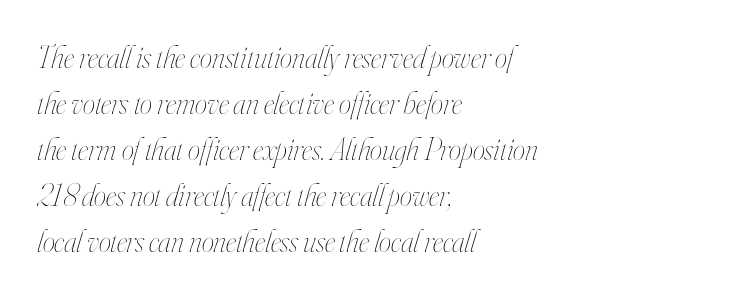
Q: Is the text bold? A: No.
Q: Is the text italic (slanted)? A: Yes, it leans right by about 16 degrees.
Q: Is the text underlined? A: No.
Q: How is the paragraph aligned? A: Left-aligned.
Q: Is the spacing between letters normal or unusually wide? A: Normal.
Q: Is the spacing between lines tight, normal or loose? A: Normal.
Q: Width (condensed, normal, or wide)? A: Condensed.
Q: Stroke contrast? A: High.
Q: x-height? A: Small.
Q: Monospaced? A: No.
